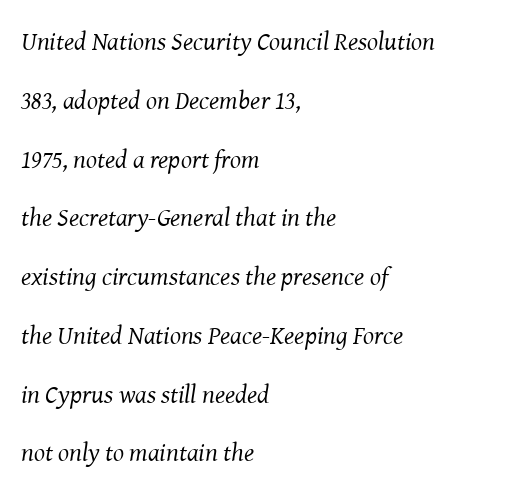
{"italic": "yes", "lean": "right", "slant_degrees": 8, "bold": "no", "underline": "no", "align": "left", "line_spacing": "loose", "line_spacing_ratio": 2.26, "letter_spacing": "normal", "letter_spacing_em": 0.0, "glyph_px": 26}
